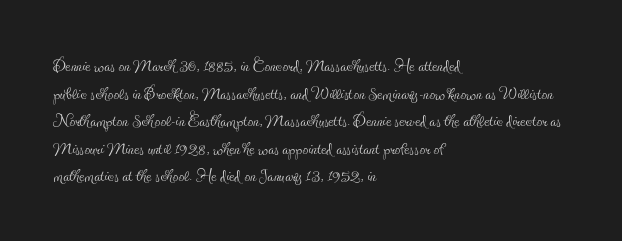
{"bold": "no", "underline": "no", "align": "left", "line_spacing_ratio": 1.2, "letter_spacing": "normal", "letter_spacing_em": 0.0, "glyph_px": 23}
